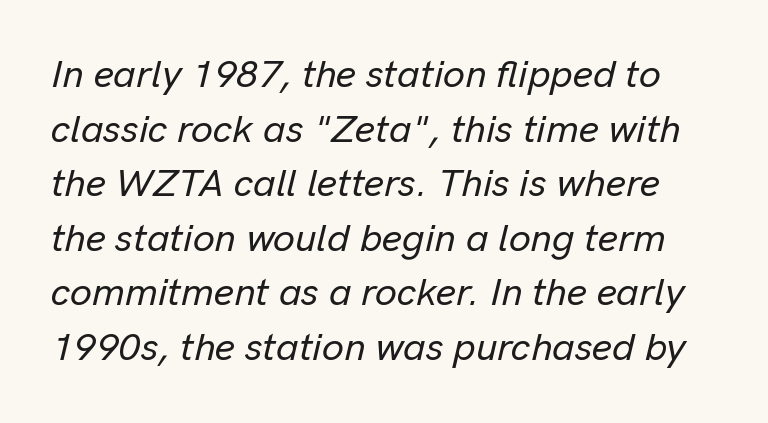
The line-height multiplier appears to be the usual default. These lines keep a tight, regular rhythm from letter to letter. Lines of text with bare space underneath. Looking at the ascenders, they clearly lean. The rendering uses natural spacing where letterforms have individual widths.
